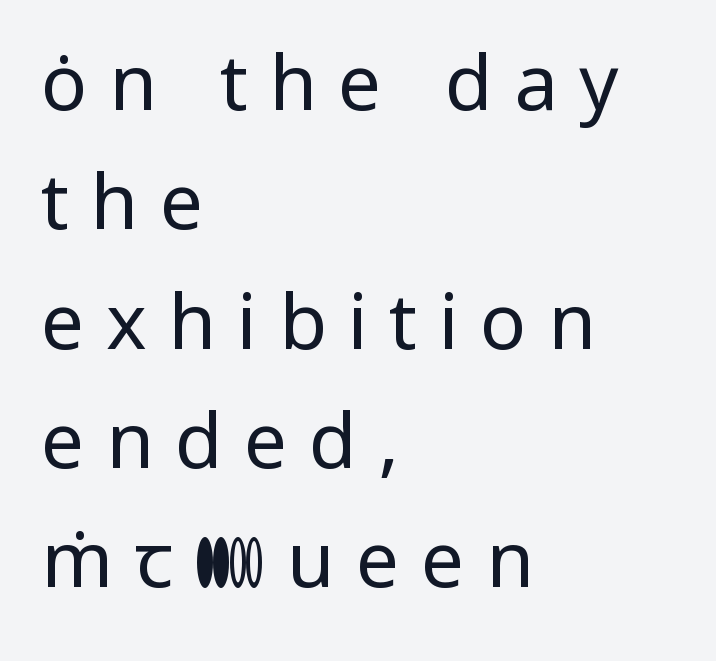
{"serif": "no", "italic": "no", "bold": "no", "weight": "regular", "width": "normal", "stroke_contrast": "low", "x_height": "medium", "monospaced": "no", "underline": "no", "align": "left", "line_spacing": "normal", "line_spacing_ratio": 1.55, "letter_spacing": "wide", "letter_spacing_em": 0.28, "glyph_px": 77}
